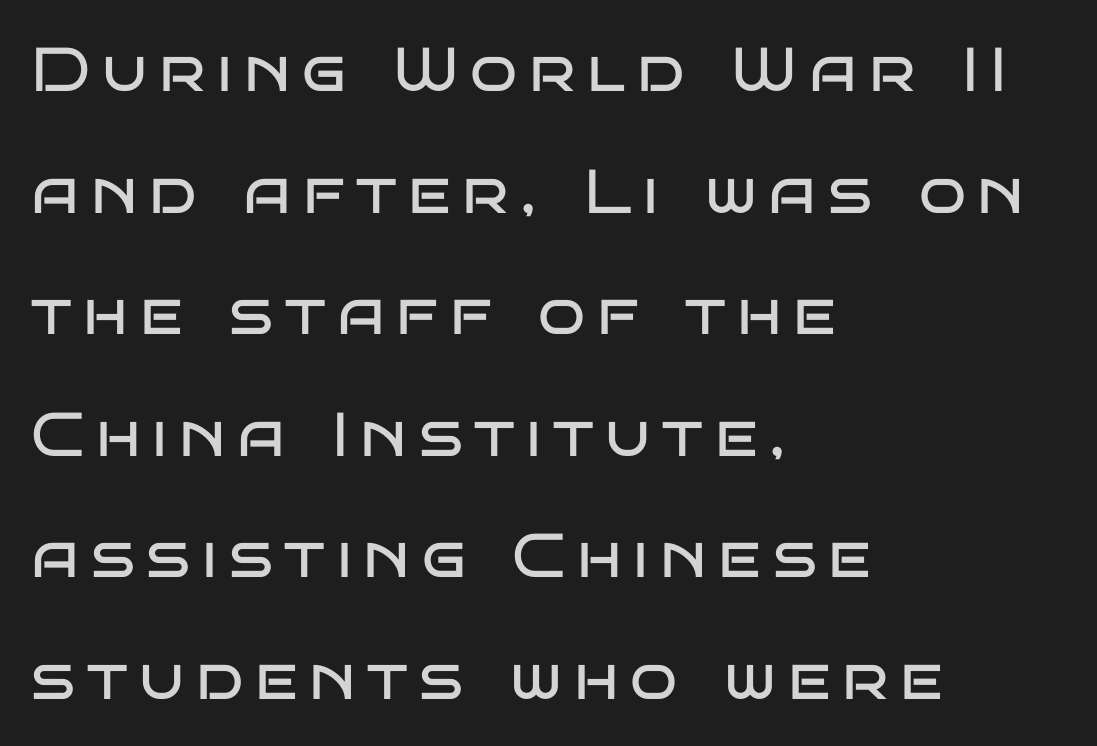
{"serif": "no", "italic": "no", "bold": "no", "weight": "regular", "width": "wide", "stroke_contrast": "low", "x_height": "large", "monospaced": "no", "underline": "no", "align": "left", "line_spacing": "loose", "line_spacing_ratio": 1.96, "glyph_px": 62}
